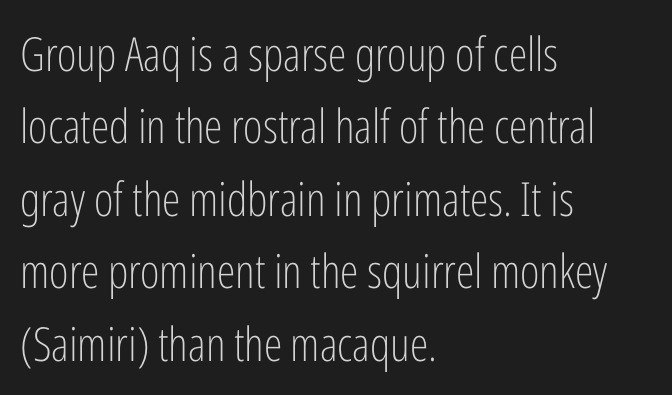
The image shows 47 px light, condensed sans-serif type, upright; set left-aligned, normal line spacing (1.54x), normal letter spacing, not underlined; low stroke contrast and a medium x-height.
